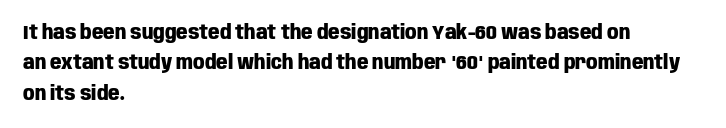
Heavy, bold letterforms. The rendering anchors every line to the left-hand side. The line-height multiplier appears to be the usual default. Style check: upright. There is no visible air inserted between adjacent glyphs. Descenders hang freely into open space.
